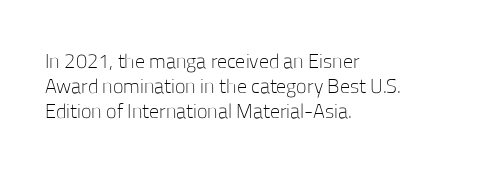
{"italic": "no", "bold": "no", "underline": "no", "align": "left", "line_spacing_ratio": 1.24, "letter_spacing": "normal", "letter_spacing_em": 0.0, "glyph_px": 20}
